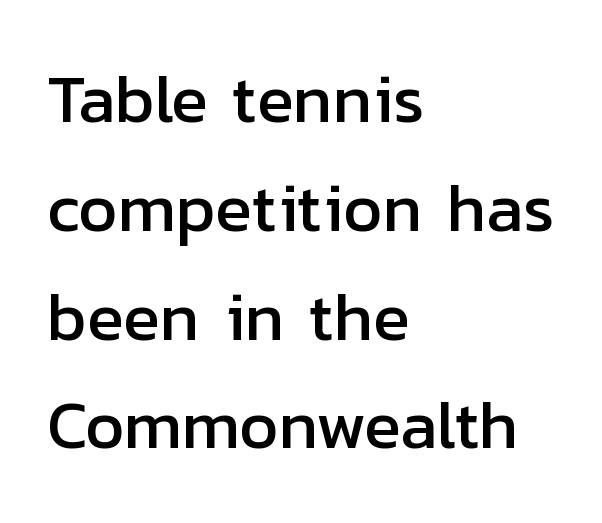
Q: Is the text italic (slanted)? A: No, it is upright.
Q: Is the typeface a serif or a sans-serif typeface? A: Sans-serif.
Q: Is the text underlined? A: No.
Q: How is the paragraph aligned? A: Left-aligned.
Q: Is the spacing between letters normal or unusually wide? A: Normal.
Q: Is the spacing between lines tight, normal or loose? A: Normal.
Q: Width (condensed, normal, or wide)? A: Normal.
Q: Stroke contrast? A: Low.
Q: x-height? A: Medium.
Q: Monospaced? A: No.
